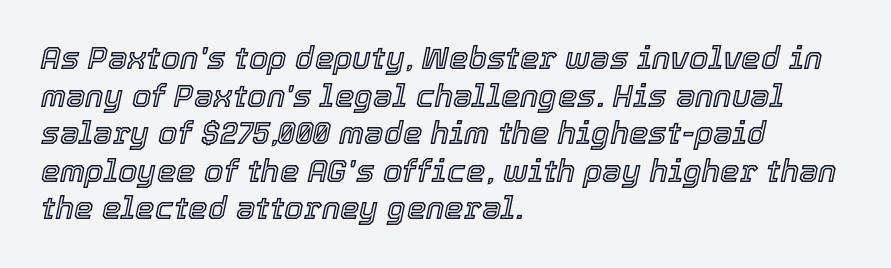
The image shows 31 px text type, italic (leaning right); set left-aligned, line spacing 1.21x, normal letter spacing, not underlined; a medium x-height.
